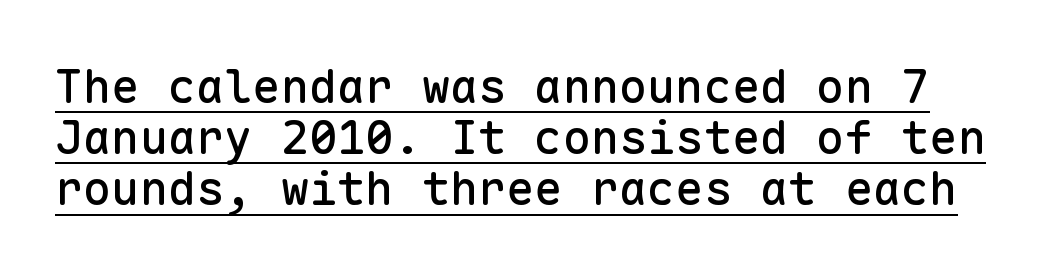
The image shows 47 px sans-serif type, upright, monospaced; set tight line spacing (1.09x), normal letter spacing, underlined; low stroke contrast and a medium x-height.
